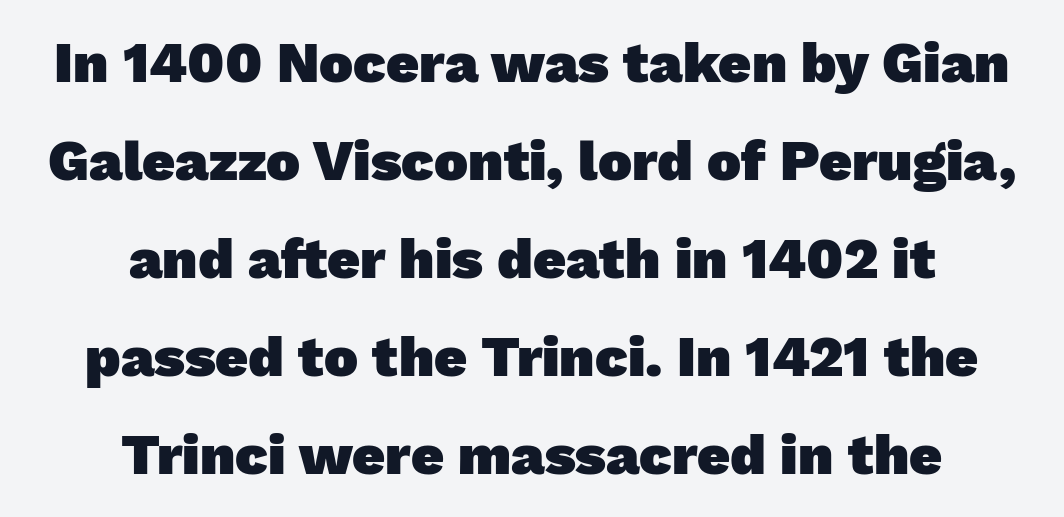
No extra tracking has been applied to these lines. The letters are bold, with thick, heavy strokes. The specimen omits any rule beneath the text block's lines. The type family on display is of the sans-serif kind. The rendering positions every line midway between the sides.
